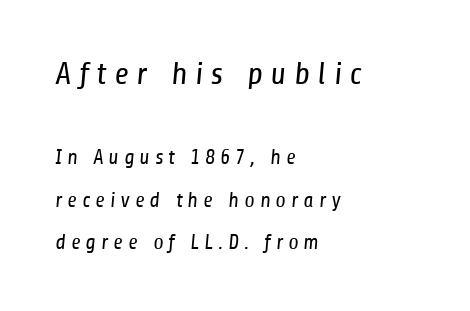
The designer went with a sans here, leaving each stem footless. You could not count columns in this text — the font is proportionally spaced. Is the stroke heavy? The answer is a plain regular-or-lighter. Bare-footed words on every line.
